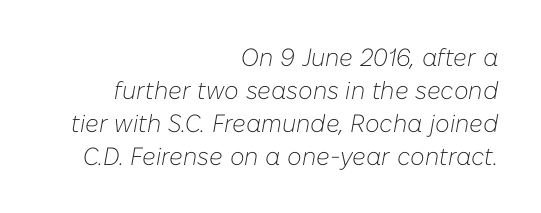
{"italic": "yes", "lean": "right", "slant_degrees": 10, "bold": "no", "underline": "no", "align": "right", "line_spacing": "normal", "line_spacing_ratio": 1.32, "letter_spacing": "normal", "letter_spacing_em": 0.0, "glyph_px": 25}
